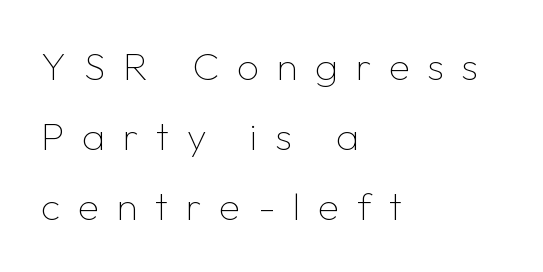
Anything drawn beneath the words? Only blank space. Caption: expanded tracking, letters set apart. You could not count columns in this text — the font is proportionally spaced. Italic: no, the glyphs are upright roman.
